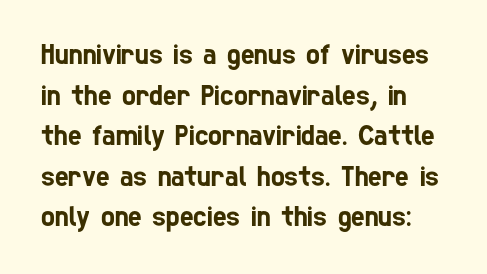
The space beneath each line is pristine and unruled. Is this a sans? Yes — the strokes have no serifs. Vertical spacing — default. These lines are rendered in a variable-pitch font. The line texture is even and compact thanks to regular tracking.
